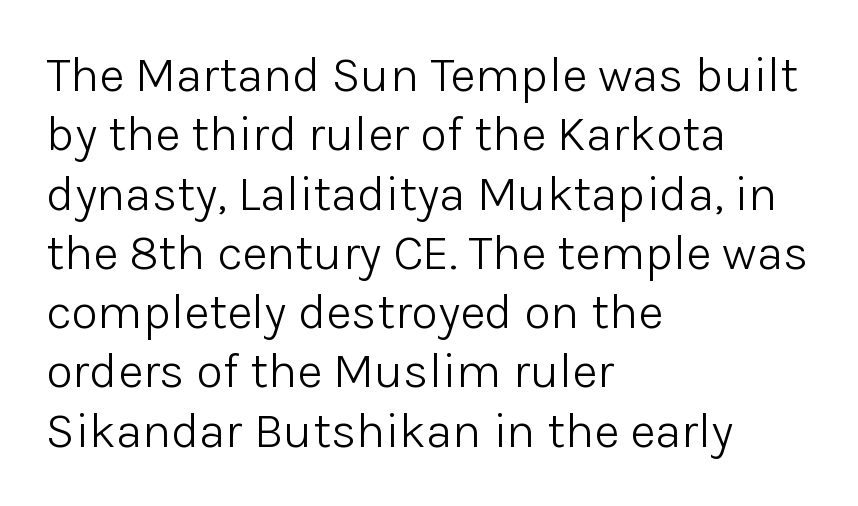
{"serif": "no", "italic": "no", "bold": "no", "weight": "light", "width": "normal", "stroke_contrast": "low", "x_height": "medium", "monospaced": "no", "underline": "no", "align": "left", "line_spacing_ratio": 1.21, "letter_spacing": "normal", "letter_spacing_em": 0.0, "glyph_px": 49}
